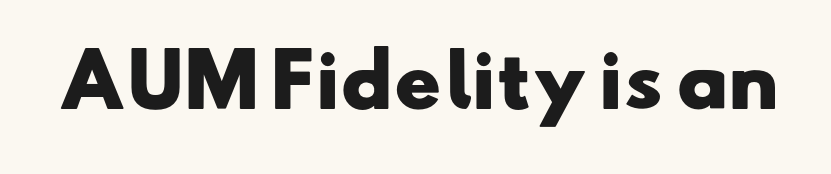
Q: Is the text bold? A: Yes.
Q: Is the typeface a serif or a sans-serif typeface? A: Sans-serif.
Q: Is the text underlined? A: No.
Q: Is the spacing between letters normal or unusually wide? A: Normal.
Q: Width (condensed, normal, or wide)? A: Wide.
Q: Stroke contrast? A: Low.
Q: x-height? A: Small.
Q: Monospaced? A: No.
